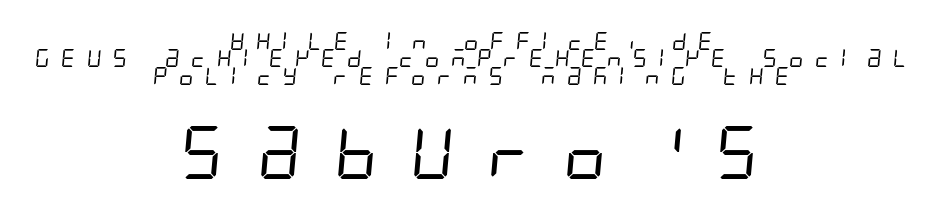
The image shows 53 px regular-weight, condensed sans-serif type; set centered, tight line spacing (0.96x), unusually wide letter spacing (+0.5 em), not underlined; the second (bottom) block is 2.94x larger; low stroke contrast and a large x-height.
